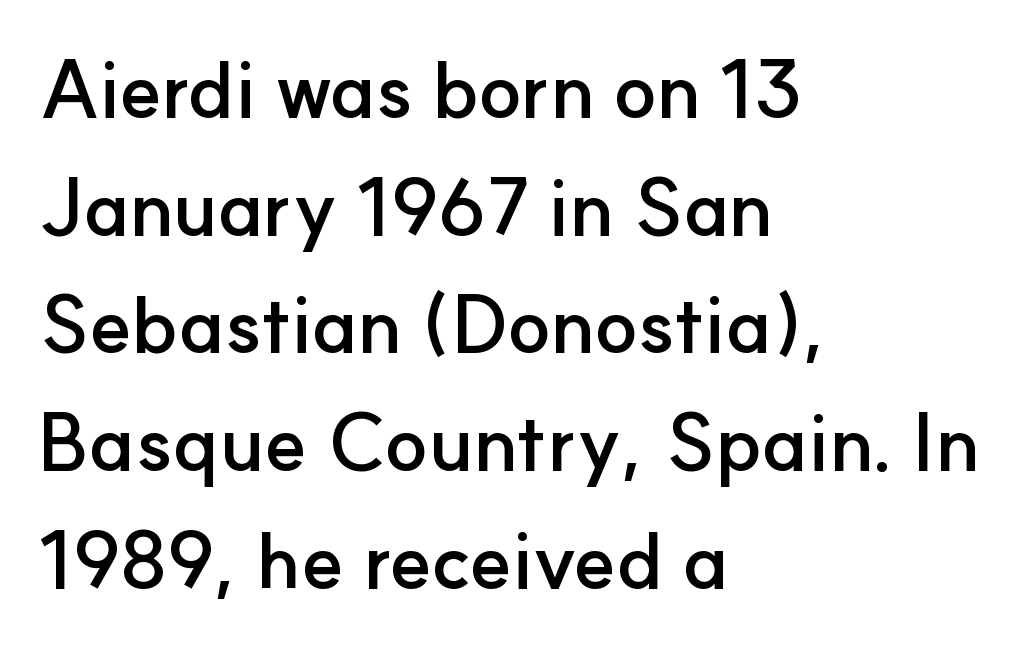
The image shows 79 px semibold sans-serif type, upright; set left-aligned, normal line spacing (1.49x), normal letter spacing, not underlined; low stroke contrast and a small x-height.
